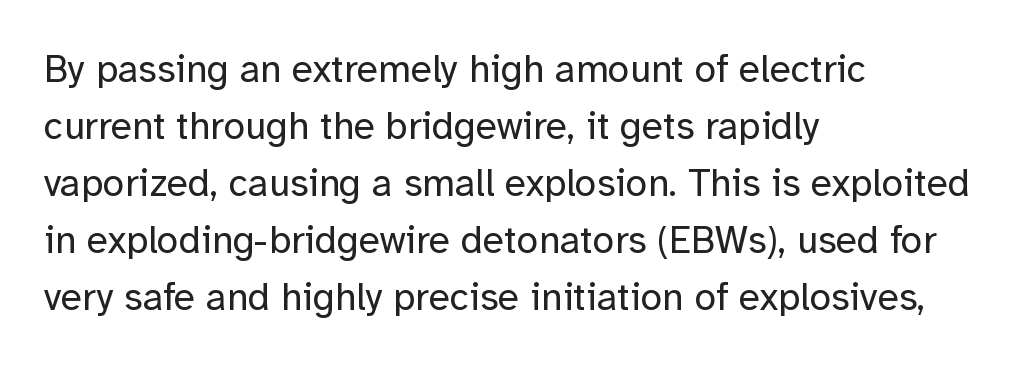
The image shows 39 px regular-weight sans-serif type, upright; set left-aligned, normal line spacing (1.46x), normal letter spacing, not underlined; low stroke contrast and a medium x-height.
